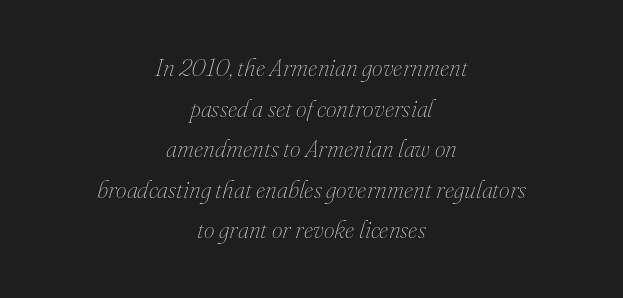
Characters are canted at an angle relative to the baseline's perpendicular. Caption: face not bold, strokes unweighted. The compositor balanced each line on the midline. Honestly, the row spacing looks completely unremarkable. Characters follow at the spacing the type designer built in. Each row of text sits above clean, open space.
